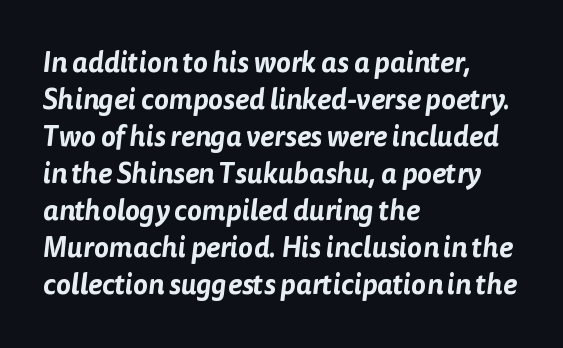
Is there much room between lines? A standard amount, neither cramped nor airy. The passage shown is not underscored anywhere. Think of a printed novel: that variable character pitch is what you see here. Tracking here is standard; glyphs follow each other at the usual distance.
